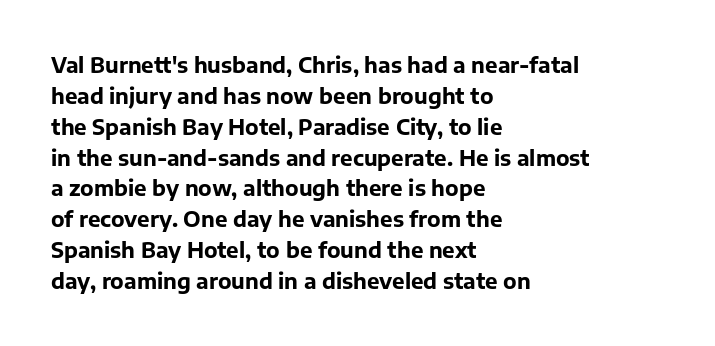
Q: Is the text bold? A: Yes.
Q: Is the text italic (slanted)? A: No, it is upright.
Q: Is the text underlined? A: No.
Q: How is the paragraph aligned? A: Left-aligned.
Q: Is the spacing between letters normal or unusually wide? A: Normal.
Q: Is the spacing between lines tight, normal or loose? A: Normal.
